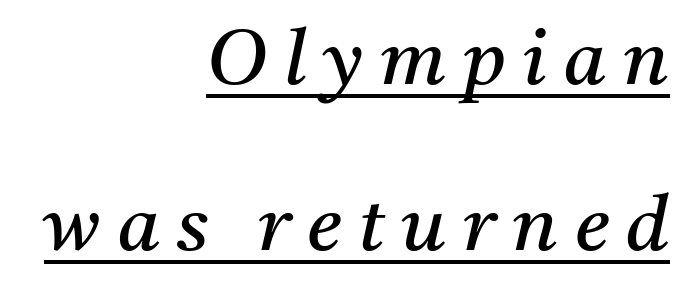
Letter spacing: wide. Does the type have serifs? Yes, each stem ends in a small foot. Compared with ordinary roman type, these characters are visibly tilted. The vertical gap from one line to the next is large. Is this a fixed-width face? No — the glyphs have proportional, varying widths.
